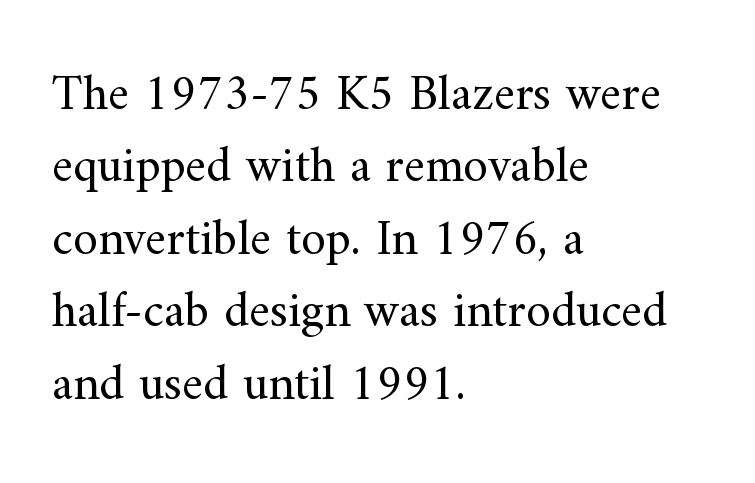
Each letter keeps its own natural width here, so spacing adapts to shape. Each new line begins a customary step beneath the previous one. Nobody drew a line under any word here. Letters have the restrained weight of plain body copy at most.
